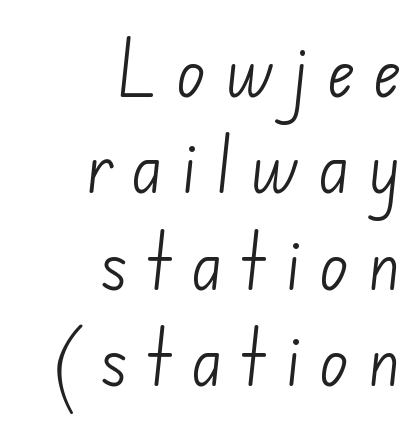
The image shows 61 px light sans-serif type; set right-aligned, normal line spacing (1.58x), unusually wide letter spacing (+0.29 em), not underlined; low stroke contrast and a small x-height.
